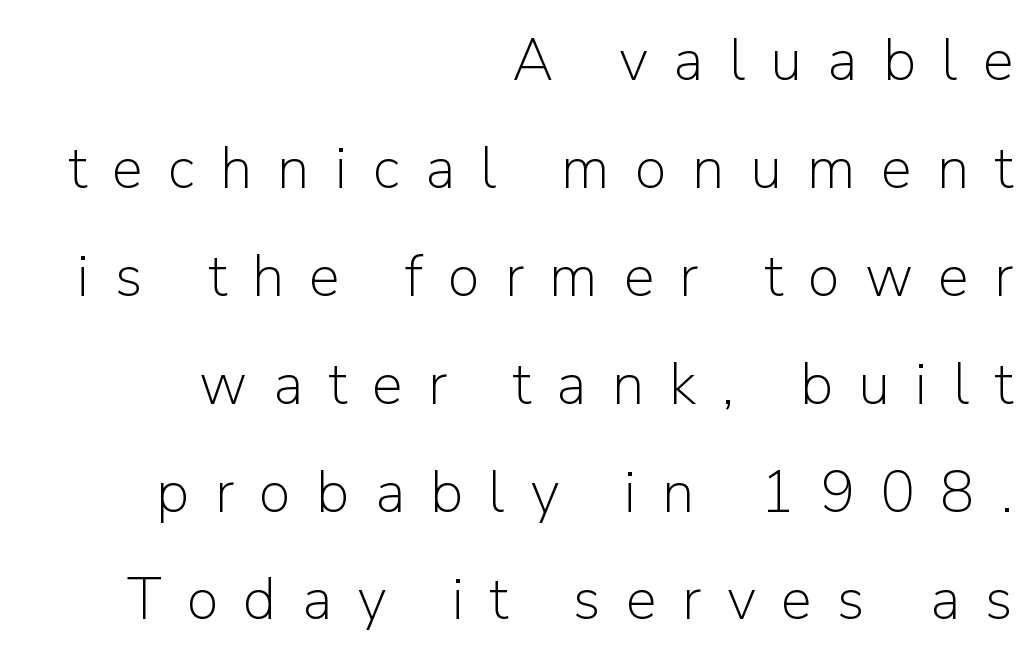
The image shows 58 px light sans-serif type, upright; set right-aligned, line spacing 1.86x, unusually wide letter spacing (+0.44 em), not underlined; low stroke contrast and a medium x-height.
